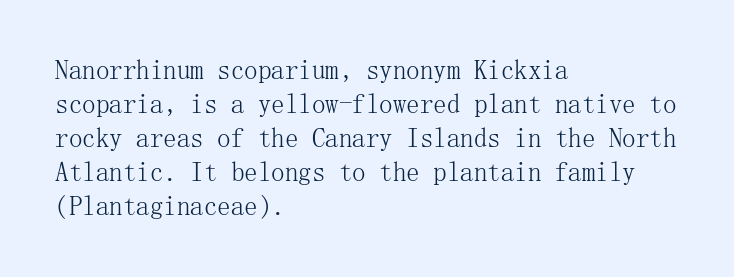
The image shows 27 px text type, upright; set left-aligned, normal line spacing (1.26x), normal letter spacing, not underlined.
